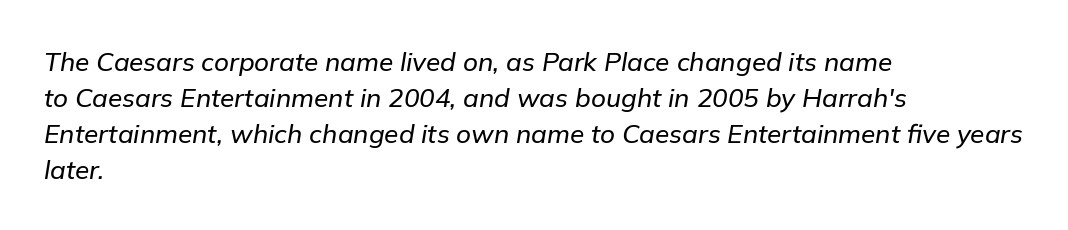
{"italic": "yes", "lean": "right", "slant_degrees": 9, "underline": "no", "align": "left", "line_spacing": "normal", "line_spacing_ratio": 1.38, "letter_spacing": "normal", "letter_spacing_em": 0.0, "glyph_px": 26}
